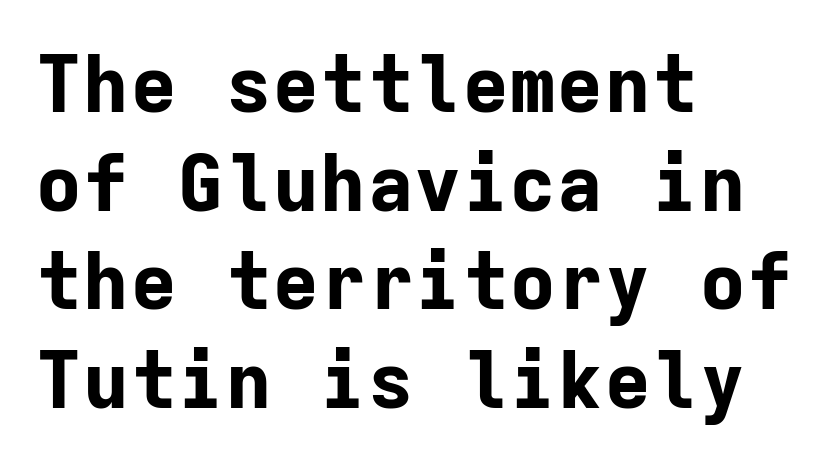
The image shows 79 px bold sans-serif type, upright, monospaced; set left-aligned, normal line spacing (1.25x), normal letter spacing, not underlined; low stroke contrast and a medium x-height.
